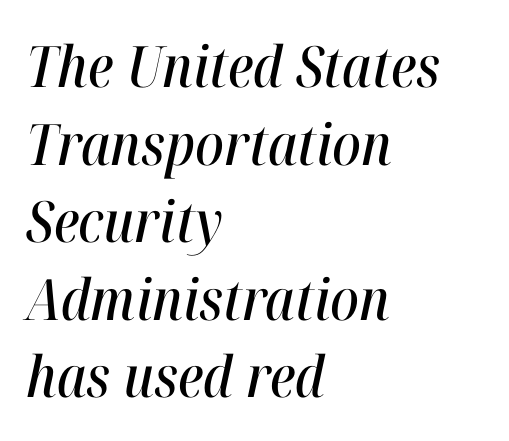
Q: Is the text italic (slanted)? A: Yes, it leans right by about 12 degrees.
Q: Is the text underlined? A: No.
Q: How is the paragraph aligned? A: Left-aligned.
Q: Is the spacing between letters normal or unusually wide? A: Normal.
Q: Is the spacing between lines tight, normal or loose? A: Normal.
Q: Width (condensed, normal, or wide)? A: Condensed.
Q: Stroke contrast? A: High.
Q: x-height? A: Medium.
Q: Monospaced? A: No.
